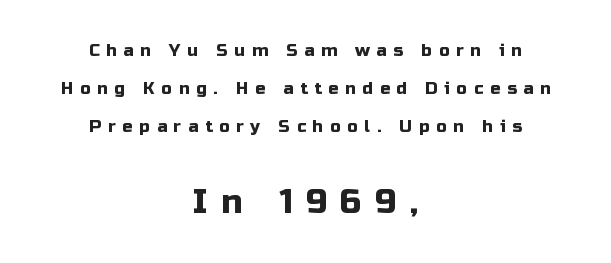
{"serif": "no", "italic": "no", "width": "normal", "stroke_contrast": "low", "x_height": "medium", "monospaced": "no", "underline": "no", "align": "center", "line_spacing": "loose", "line_spacing_ratio": 2.23, "letter_spacing": "wide", "letter_spacing_em": 0.39, "larger_block": "second", "size_ratio": 2.0, "glyph_px": 34}
